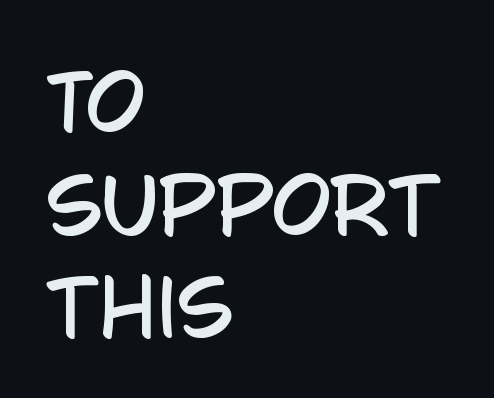
Q: Is the text italic (slanted)? A: No, it is upright.
Q: Is the typeface a serif or a sans-serif typeface? A: Sans-serif.
Q: Is the text underlined? A: No.
Q: How is the paragraph aligned? A: Left-aligned.
Q: Is the spacing between letters normal or unusually wide? A: Normal.
Q: Is the spacing between lines tight, normal or loose? A: Normal.
Q: Width (condensed, normal, or wide)? A: Condensed.
Q: Stroke contrast? A: Low.
Q: x-height? A: Large.
Q: Monospaced? A: No.
